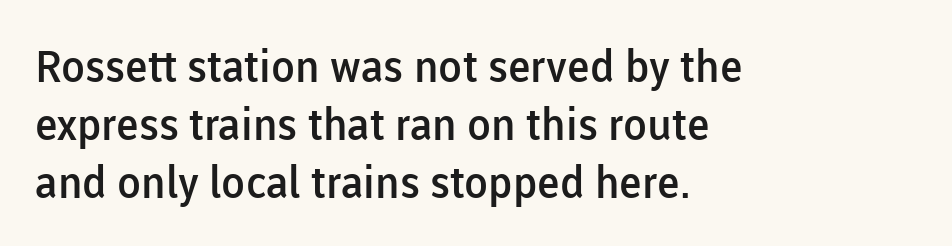
Students, observe: this is what conventionally led text looks like. The typesetter chose a ragged-right arrangement here. Check under the words: just untouched page. Examine the stroke ends and you'll find no serifs. The lettering stays uniformly vertical, giving the passage a roman look.
